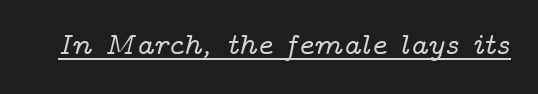
Q: Is the text italic (slanted)? A: Yes, it leans right by about 14 degrees.
Q: Is the typeface a serif or a sans-serif typeface? A: Serif.
Q: Is the text underlined? A: Yes.
Q: Is the spacing between letters normal or unusually wide? A: Normal.
Q: Width (condensed, normal, or wide)? A: Wide.
Q: Stroke contrast? A: Low.
Q: x-height? A: Medium.
Q: Monospaced? A: No.
